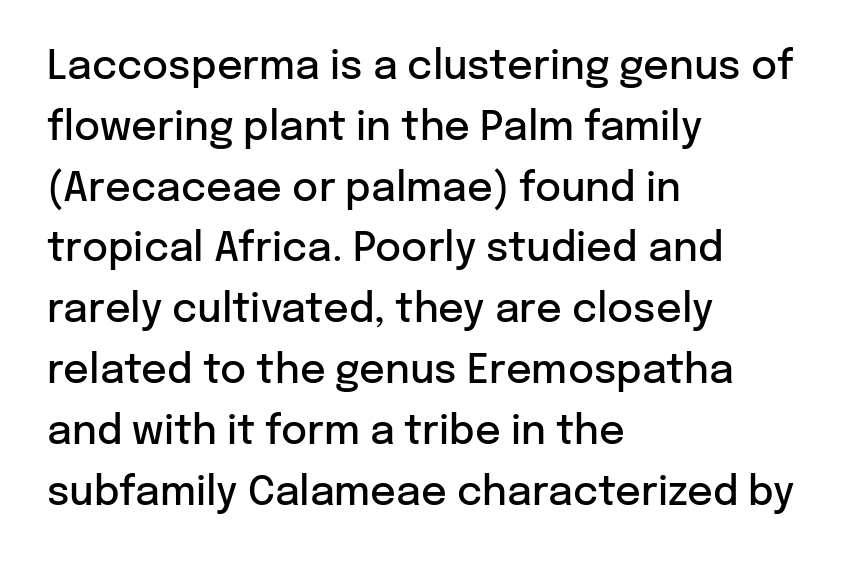
The image shows 40 px semibold sans-serif type, upright; set left-aligned, normal line spacing (1.52x), normal letter spacing, not underlined; low stroke contrast and a medium x-height.
